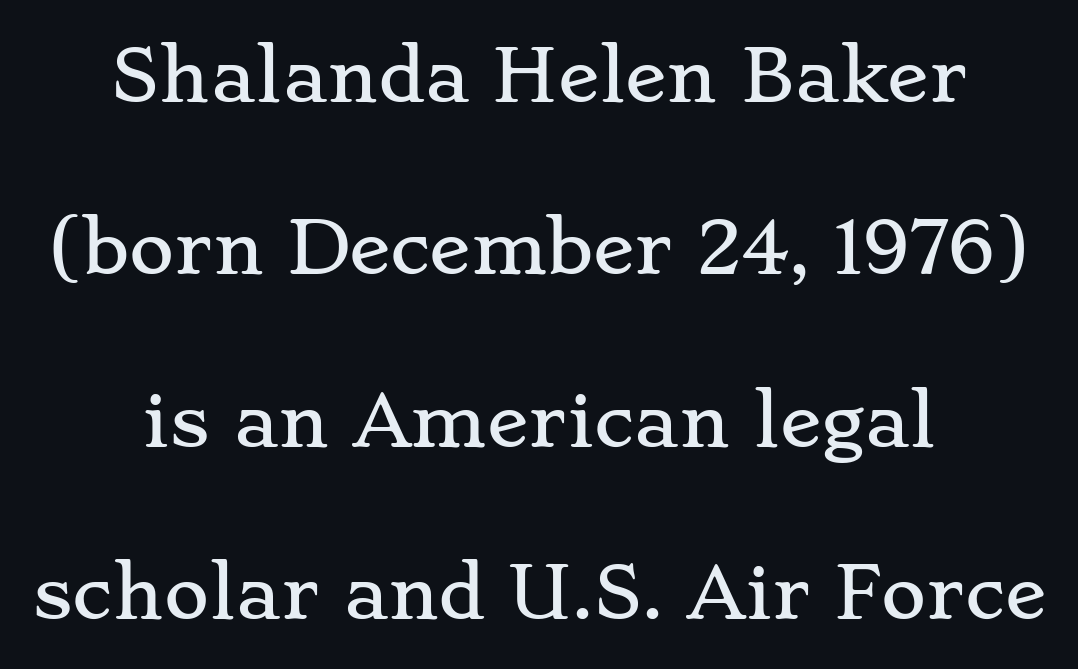
The image shows 69 px wide serif type, upright; set centered, loose line spacing (2.5x), normal letter spacing, not underlined; low stroke contrast and a small x-height.
